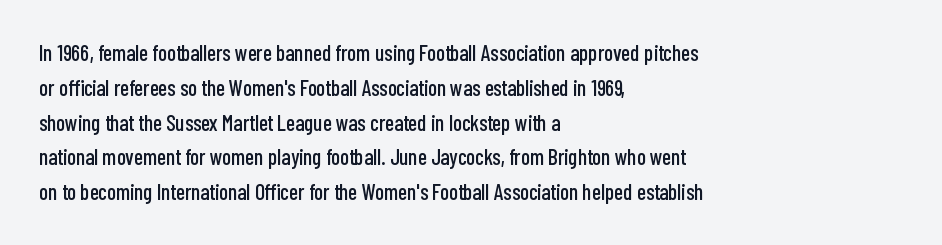
The image shows 22 px text type, upright; set left-aligned, normal line spacing (1.58x), normal letter spacing, not underlined.
